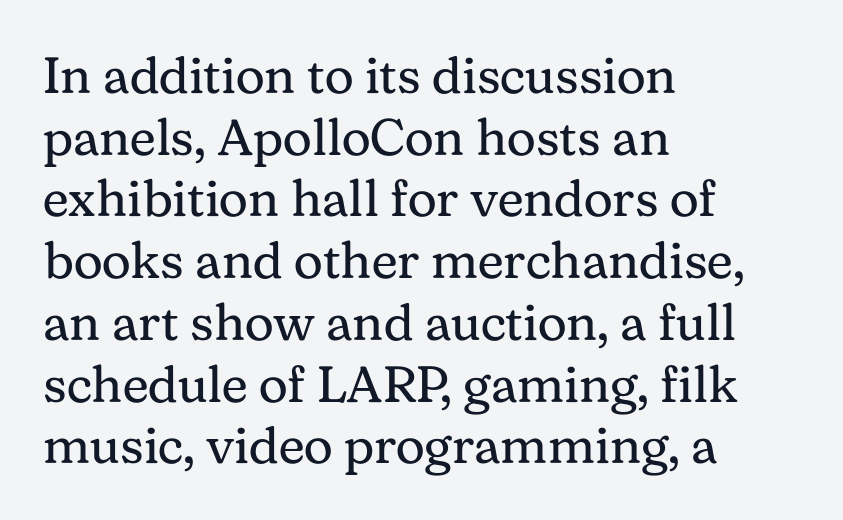
{"serif": "yes", "italic": "no", "bold": "no", "weight": "regular", "width": "normal", "stroke_contrast": "medium", "x_height": "medium", "monospaced": "no", "underline": "no", "align": "left", "line_spacing_ratio": 1.21, "letter_spacing": "normal", "letter_spacing_em": 0.0, "glyph_px": 51}
